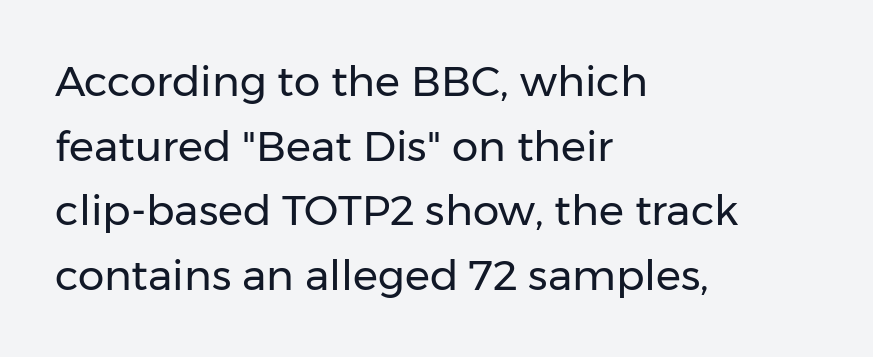
The image shows 42 px regular-weight sans-serif type, upright; set left-aligned, normal line spacing (1.54x), normal letter spacing, not underlined; low stroke contrast and a medium x-height.
